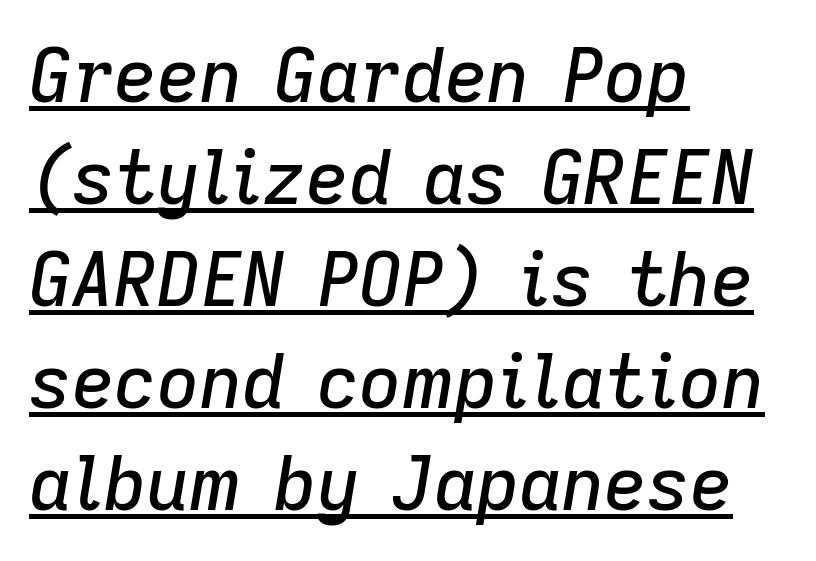
Q: Is the text italic (slanted)? A: Yes, it leans right by about 9 degrees.
Q: Is the text underlined? A: Yes.
Q: How is the paragraph aligned? A: Left-aligned.
Q: Is the spacing between letters normal or unusually wide? A: Normal.
Q: Is the spacing between lines tight, normal or loose? A: Normal.
Q: Width (condensed, normal, or wide)? A: Normal.
Q: Stroke contrast? A: Low.
Q: x-height? A: Medium.
Q: Monospaced? A: No.
